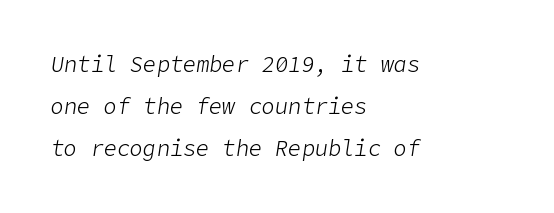
Does extra space separate the letters? No, they use regular spacing. This is not heavy type; no bold has been used. A typesetter would mark this as italic. Teacher's note: observe the even left margin — that is flush-left alignment.
